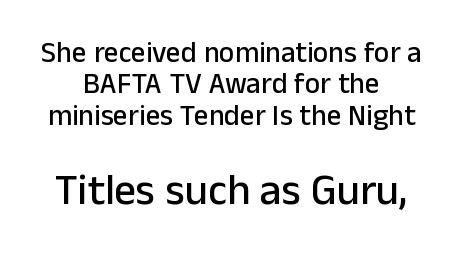
The image shows 43 px sans-serif type, upright; set centered, tight line spacing (1.08x), normal letter spacing, not underlined; the second (bottom) block is 1.48x larger; low stroke contrast and a medium x-height.
